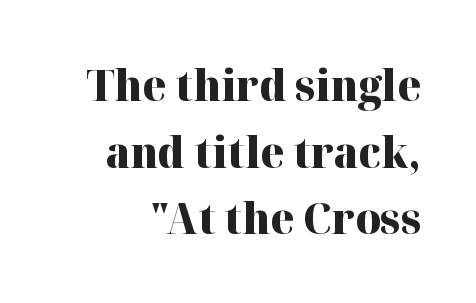
{"serif": "yes", "italic": "no", "bold": "yes", "weight": "heavy", "width": "normal", "stroke_contrast": "high", "x_height": "medium", "monospaced": "no", "underline": "no", "line_spacing": "normal", "line_spacing_ratio": 1.55, "letter_spacing": "normal", "letter_spacing_em": 0.0, "glyph_px": 43}
